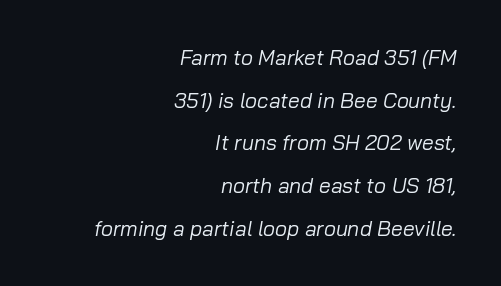
The image shows 21 px text type, italic (leaning right); set right-aligned, loose line spacing (2.03x), normal letter spacing, not underlined.
